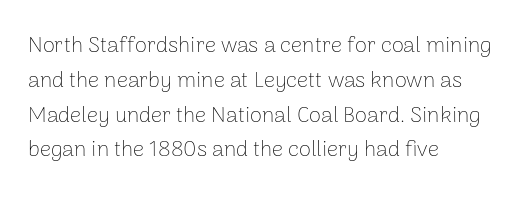
All the whitespace from short lines collects on the right. No extra tracking has been applied to these lines. Characters remain perfectly vertical along every line. The space beneath each line is pristine and unruled. Vertical stems look standard width or narrower in stroke.
